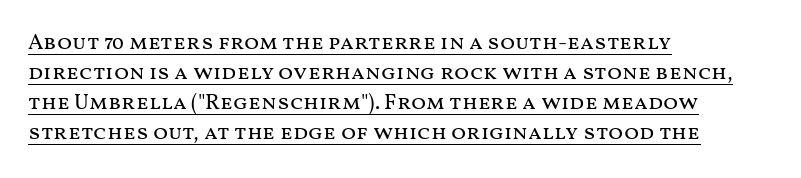
Stroke thickness stays within the range of a standard reading face or lighter. Words appear dense and cohesive because spacing is normal. Every word sits above its own underline. Normally led — the rows are evenly, conventionally spaced. The rendering anchors every line to the left-hand side.
